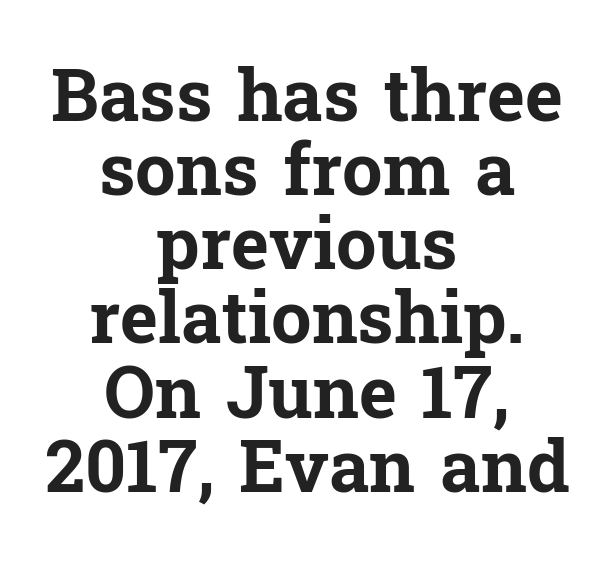
The image shows 72 px bold serif type, upright; set centered, tight line spacing (1.03x), normal letter spacing, not underlined; low stroke contrast and a medium x-height.
